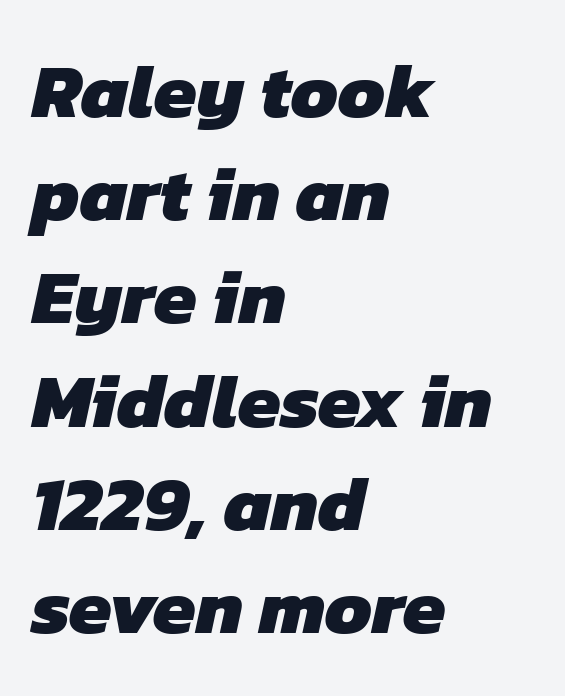
{"serif": "no", "bold": "yes", "weight": "heavy", "width": "normal", "stroke_contrast": "low", "x_height": "medium", "monospaced": "no", "underline": "no", "align": "left", "line_spacing": "normal", "line_spacing_ratio": 1.34, "letter_spacing": "normal", "letter_spacing_em": 0.0, "glyph_px": 77}
